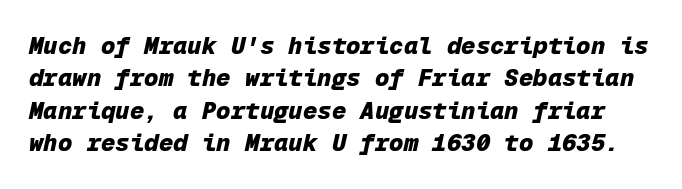
Each new line begins a customary step beneath the previous one. A full-strength bold gives these letters their thick strokes. Would a proofreader flag this as italicized? Yes. Students, note that the glyphs here touch the page at normal intervals. No word sits above an underline.
